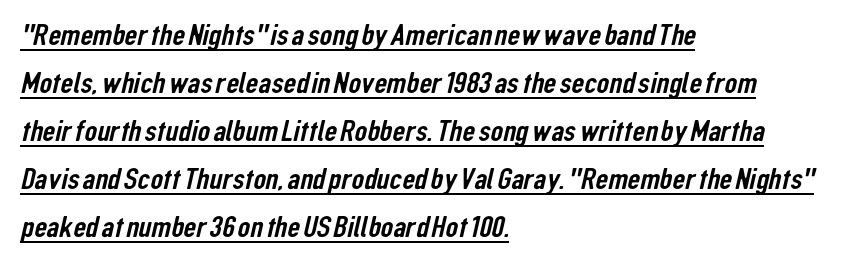
The image shows 31 px condensed sans-serif type; set left-aligned, normal line spacing (1.55x), normal letter spacing, underlined; low stroke contrast and a medium x-height.
